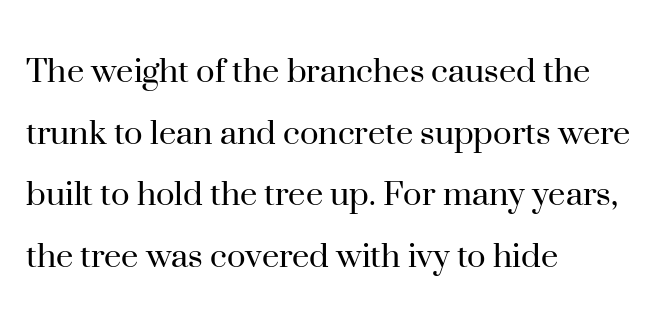
The image shows 39 px regular-weight serif type, upright; set left-aligned, normal line spacing (1.58x), normal letter spacing, not underlined; high stroke contrast and a small x-height.
